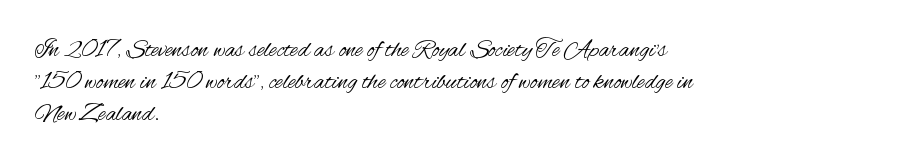
Q: Is the text bold? A: No.
Q: Is the text italic (slanted)? A: Yes.
Q: Is the text underlined? A: No.
Q: How is the paragraph aligned? A: Left-aligned.
Q: Is the spacing between letters normal or unusually wide? A: Normal.
Q: Is the spacing between lines tight, normal or loose? A: Normal.
